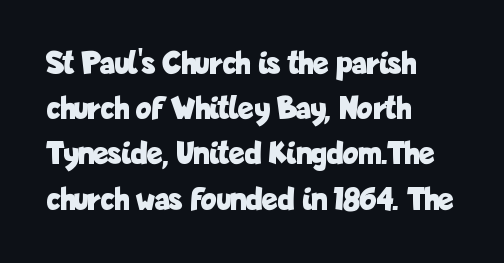
The image shows 33 px bold, condensed sans-serif type, upright; set left-aligned, normal line spacing (1.37x), normal letter spacing, not underlined; low stroke contrast and a medium x-height.
